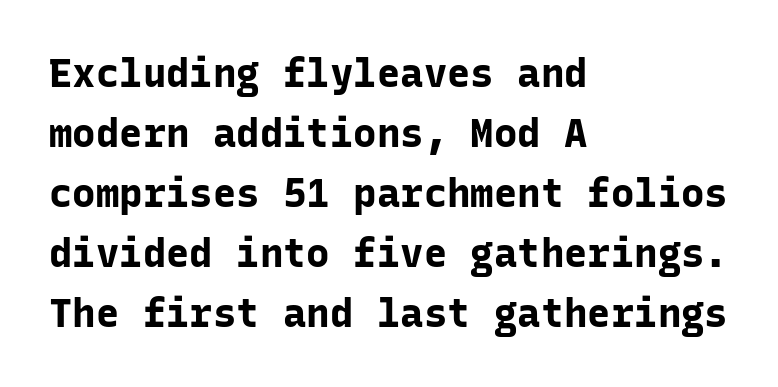
The ragged edge is on the right, which tells us the setting is flush left. Weight check: bold — yes, fully. Only glyphs here, with clear space below each row. You could count columns in this text — the font is strictly monospaced.
